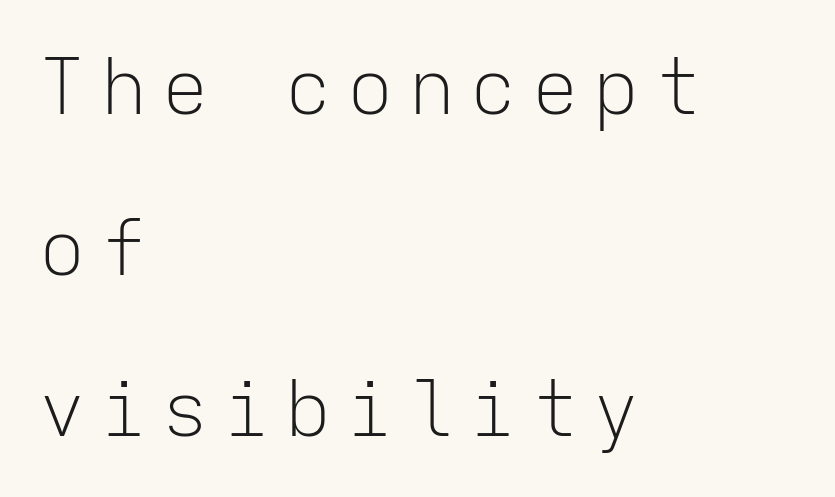
The image shows 77 px light sans-serif type, upright, monospaced; set left-aligned, loose line spacing (2.09x), unusually wide letter spacing (+0.2 em), not underlined; low stroke contrast and a medium x-height.
